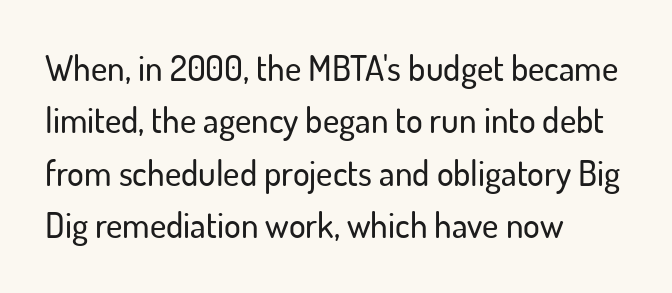
Q: Is the text italic (slanted)? A: No, it is upright.
Q: Is the typeface a serif or a sans-serif typeface? A: Sans-serif.
Q: Is the text underlined? A: No.
Q: How is the paragraph aligned? A: Left-aligned.
Q: Is the spacing between letters normal or unusually wide? A: Normal.
Q: Is the spacing between lines tight, normal or loose? A: Normal.
Q: Width (condensed, normal, or wide)? A: Normal.
Q: Stroke contrast? A: Low.
Q: x-height? A: Small.
Q: Monospaced? A: No.
